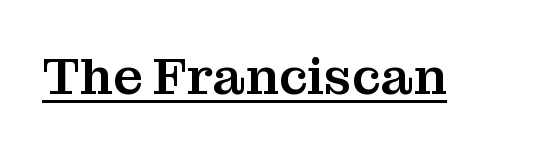
Q: Is the text italic (slanted)? A: No, it is upright.
Q: Is the typeface a serif or a sans-serif typeface? A: Serif.
Q: Is the text underlined? A: Yes.
Q: Is the spacing between letters normal or unusually wide? A: Normal.
Q: Width (condensed, normal, or wide)? A: Normal.
Q: Stroke contrast? A: Medium.
Q: x-height? A: Medium.
Q: Monospaced? A: No.
